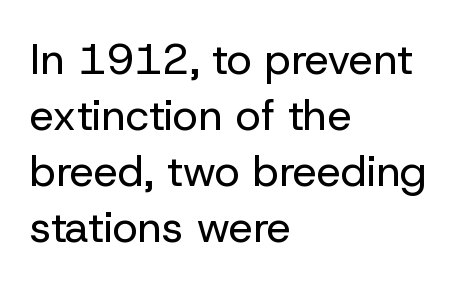
Q: Is the text bold? A: No.
Q: Is the text italic (slanted)? A: No, it is upright.
Q: Is the typeface a serif or a sans-serif typeface? A: Sans-serif.
Q: Is the text underlined? A: No.
Q: How is the paragraph aligned? A: Left-aligned.
Q: Is the spacing between letters normal or unusually wide? A: Normal.
Q: Is the spacing between lines tight, normal or loose? A: Normal.
Q: Width (condensed, normal, or wide)? A: Normal.
Q: Stroke contrast? A: Low.
Q: x-height? A: Medium.
Q: Monospaced? A: No.
